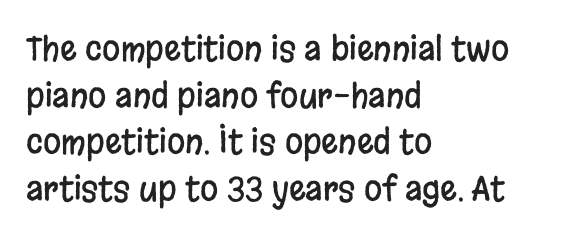
Q: Is the text italic (slanted)? A: No, it is upright.
Q: Is the typeface a serif or a sans-serif typeface? A: Sans-serif.
Q: Is the text underlined? A: No.
Q: How is the paragraph aligned? A: Left-aligned.
Q: Is the spacing between letters normal or unusually wide? A: Normal.
Q: Is the spacing between lines tight, normal or loose? A: Normal.
Q: Width (condensed, normal, or wide)? A: Condensed.
Q: Stroke contrast? A: Low.
Q: x-height? A: Large.
Q: Monospaced? A: No.
